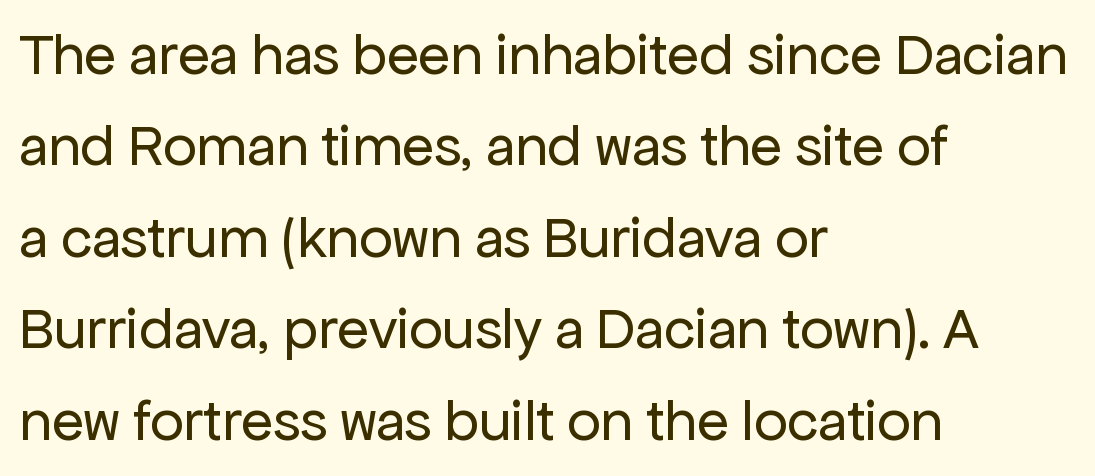
Q: Is the text bold? A: No.
Q: Is the text italic (slanted)? A: No, it is upright.
Q: Is the typeface a serif or a sans-serif typeface? A: Sans-serif.
Q: Is the text underlined? A: No.
Q: How is the paragraph aligned? A: Left-aligned.
Q: Is the spacing between letters normal or unusually wide? A: Normal.
Q: Is the spacing between lines tight, normal or loose? A: Normal.
Q: Width (condensed, normal, or wide)? A: Normal.
Q: Stroke contrast? A: Low.
Q: x-height? A: Medium.
Q: Monospaced? A: No.
